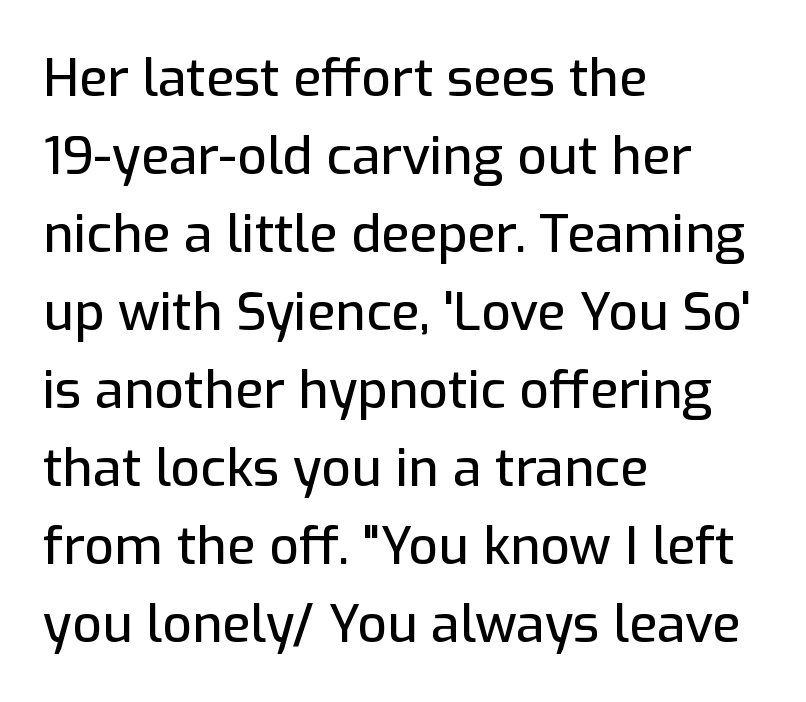
The rows are spaced the way most documents space them. The typesetter chose a ragged-right arrangement here. The text was rendered using a sans face with plain stroke endings. These lines are rendered in a variable-pitch font. Characters remain perfectly vertical along every line.
